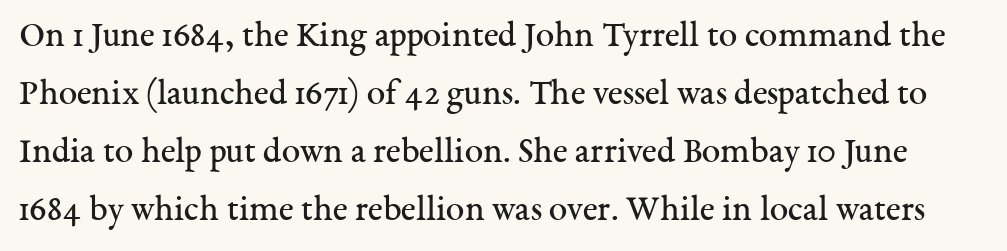
The image shows 37 px regular-weight serif type, upright; set normal line spacing (1.57x), normal letter spacing, not underlined; medium stroke contrast and a medium x-height.
